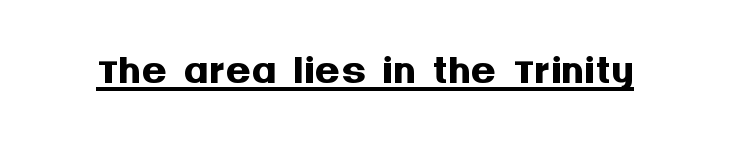
{"serif": "no", "italic": "no", "bold": "yes", "weight": "semibold", "width": "normal", "stroke_contrast": "medium", "x_height": "large", "monospaced": "no", "underline": "yes", "letter_spacing": "normal", "letter_spacing_em": 0.0, "glyph_px": 62}
